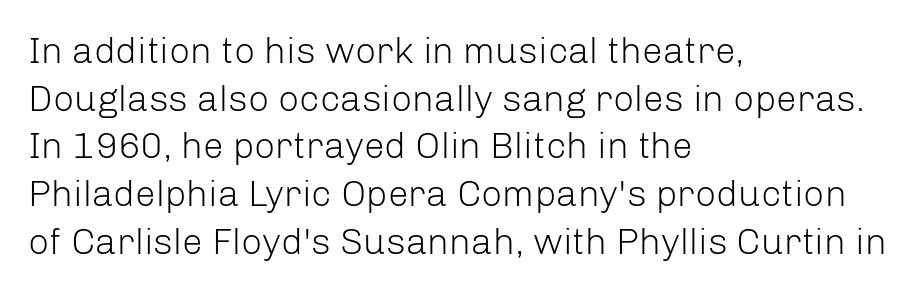
The image shows 37 px light sans-serif type, upright; set left-aligned, normal line spacing (1.29x), normal letter spacing, not underlined; low stroke contrast and a medium x-height.
